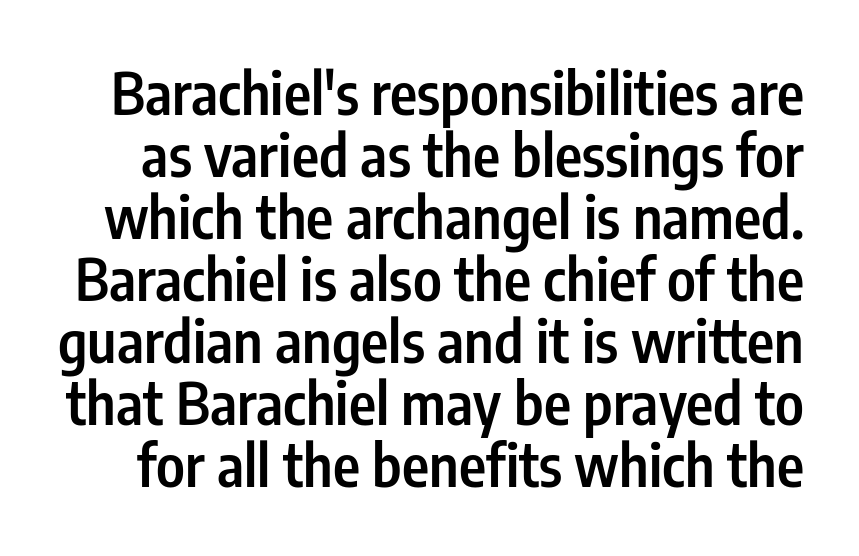
The space beneath each line is pristine and unruled. The type sits square on the baseline with zero lean. Do the characters align in a grid? No, the font is proportional. Students, note that the glyphs here touch the page at normal intervals. Horizontal bands of white between lines are thin slivers.
